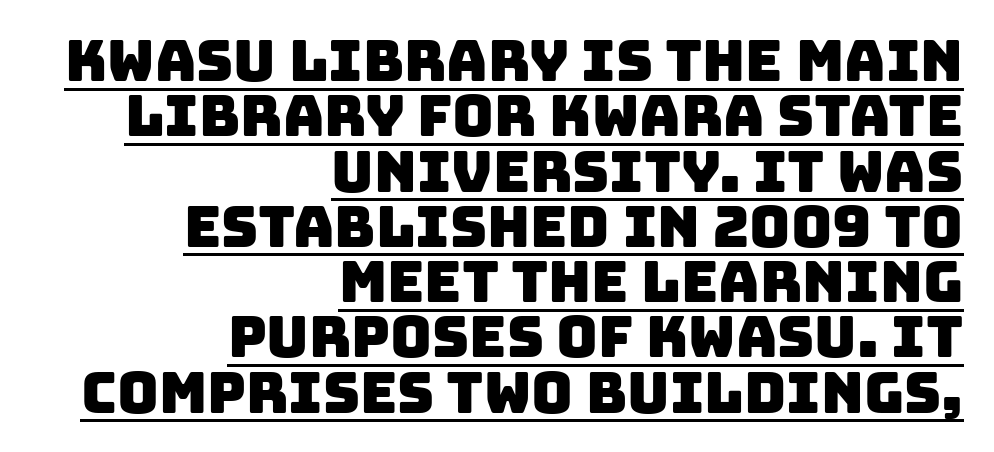
{"serif": "no", "width": "normal", "stroke_contrast": "low", "x_height": "large", "monospaced": "no", "underline": "yes", "align": "right", "line_spacing": "tight", "line_spacing_ratio": 0.97, "letter_spacing": "normal", "letter_spacing_em": 0.0, "glyph_px": 57}
